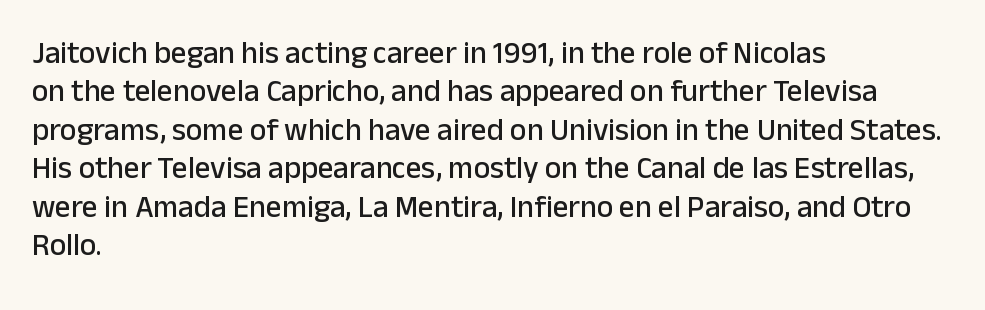
{"serif": "no", "italic": "no", "width": "normal", "stroke_contrast": "low", "x_height": "medium", "monospaced": "no", "underline": "no", "align": "left", "line_spacing_ratio": 1.24, "letter_spacing": "normal", "letter_spacing_em": 0.0, "glyph_px": 31}
